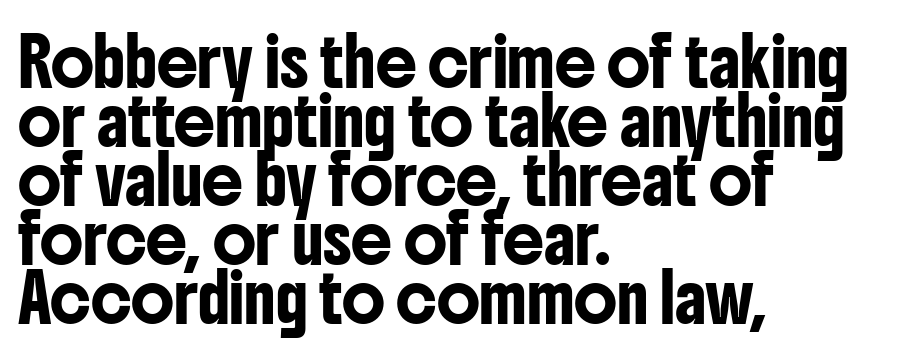
In terms of letterform style, serifs are entirely absent. Glyph-to-glyph distance matches everyday printed text. Does the copy run flush right? No — it runs flush left. You could not count columns in this text — the font is proportionally spaced. Characters remain perfectly vertical along every line. Plain, unruled lines of type.
